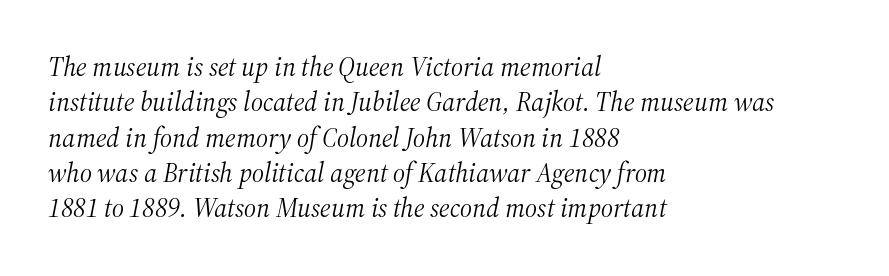
Q: Is the text bold? A: No.
Q: Is the text italic (slanted)? A: Yes, it leans right by about 12 degrees.
Q: Is the text underlined? A: No.
Q: How is the paragraph aligned? A: Left-aligned.
Q: Is the spacing between letters normal or unusually wide? A: Normal.
Q: Is the spacing between lines tight, normal or loose? A: Normal.
